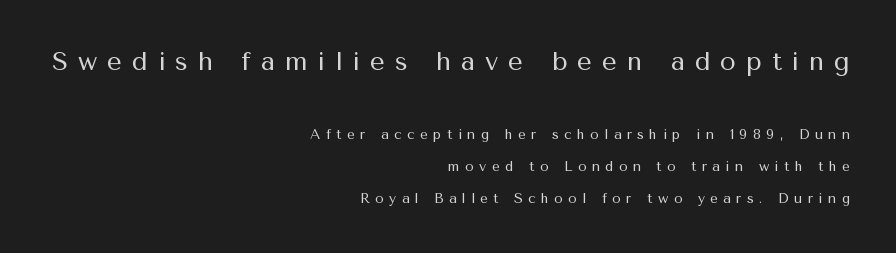
Tracking value appears strongly positive — letters spread wide. Which of the two is more prominent by size? The first, at the top. Every row of glyphs terminates at an identical x-position on the right. Posture: straight, roman, zero tilt. The font sits on the lighter half of the weight spectrum, regular included. Horizontal bands of white between lines are thick stripes.
